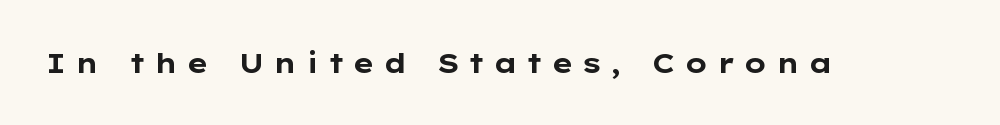
What stands out about the letter spacing? Its width — letters are far apart. The strokes are fattened all the way to bold. This rendering employs a face without finishing strokes, i.e., a sans-serif. Proportional: the letters do not fall into vertical columns. Rendered with straight, roman letterforms.
